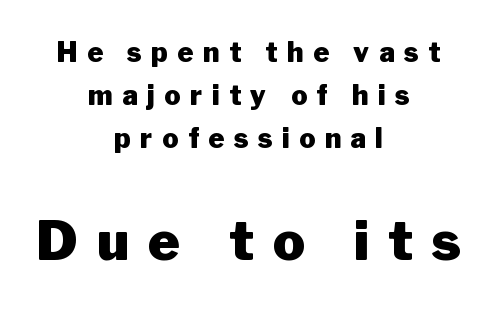
{"serif": "no", "italic": "no", "bold": "yes", "weight": "heavy", "width": "normal", "stroke_contrast": "low", "x_height": "medium", "monospaced": "no", "underline": "no", "align": "center", "line_spacing": "normal", "line_spacing_ratio": 1.59, "letter_spacing": "wide", "letter_spacing_em": 0.35, "larger_block": "second", "size_ratio": 2.0, "glyph_px": 54}
